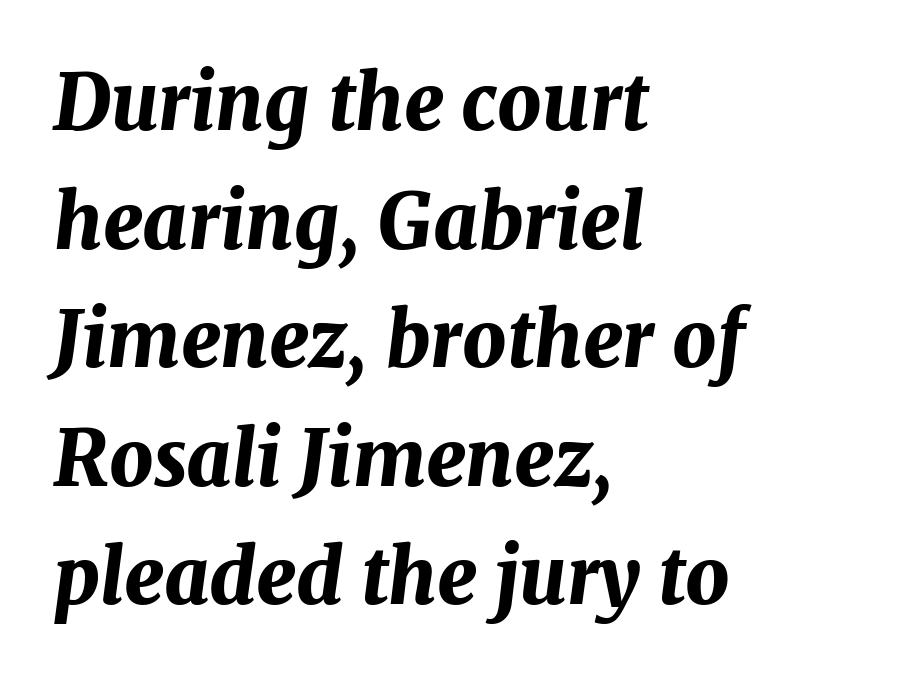
The image shows 77 px bold type, italic (leaning right); set left-aligned, normal line spacing (1.54x), normal letter spacing, not underlined; medium stroke contrast and a medium x-height.
